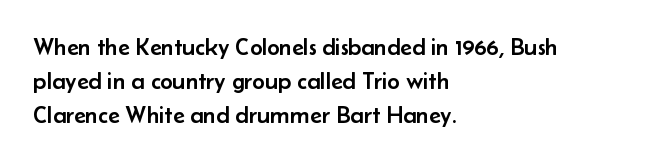
The image shows 24 px text type, upright; set left-aligned, normal line spacing (1.41x), normal letter spacing, not underlined.
